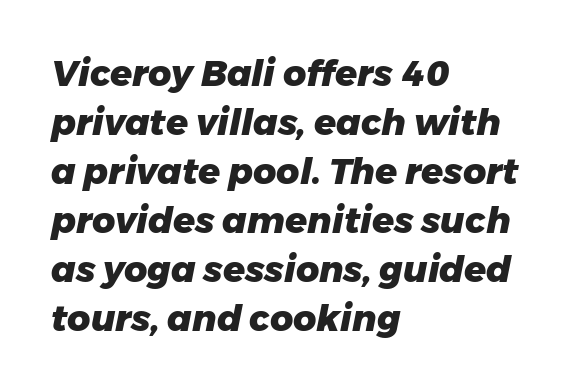
{"italic": "yes", "lean": "right", "slant_degrees": 11, "bold": "yes", "weight": "heavy", "width": "normal", "stroke_contrast": "low", "x_height": "medium", "monospaced": "no", "underline": "no", "align": "left", "line_spacing": "normal", "line_spacing_ratio": 1.36, "letter_spacing": "normal", "letter_spacing_em": 0.0, "glyph_px": 36}
